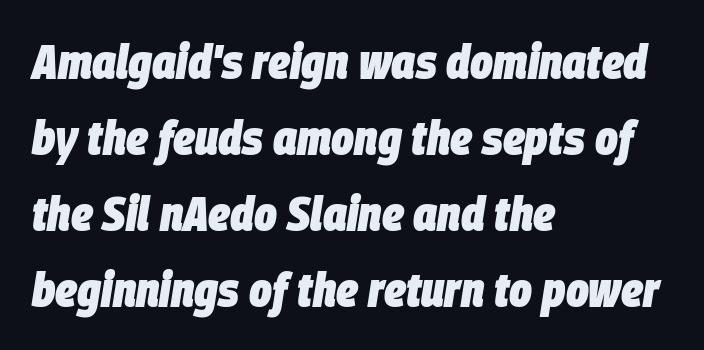
Note the varied advance widths — an 'i' is clearly narrower than an 'm'. Regular leading. The foot of each line stays bare and open. Observe the ordinary spacing: letters are neighbours, not strangers.
